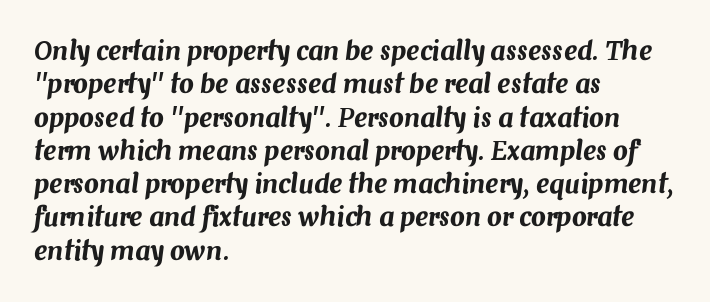
Descenders hang freely into open space. A typesetter would call this leading conventional body-copy spacing. Short and long lines alike share a common starting point at left. In terms of posture, this sample is oblique. Words appear dense and cohesive because spacing is normal.
